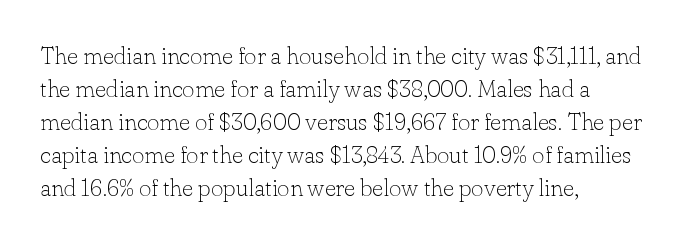
Q: Is the text bold? A: No.
Q: Is the text italic (slanted)? A: No, it is upright.
Q: Is the text underlined? A: No.
Q: How is the paragraph aligned? A: Left-aligned.
Q: Is the spacing between letters normal or unusually wide? A: Normal.
Q: Is the spacing between lines tight, normal or loose? A: Normal.
